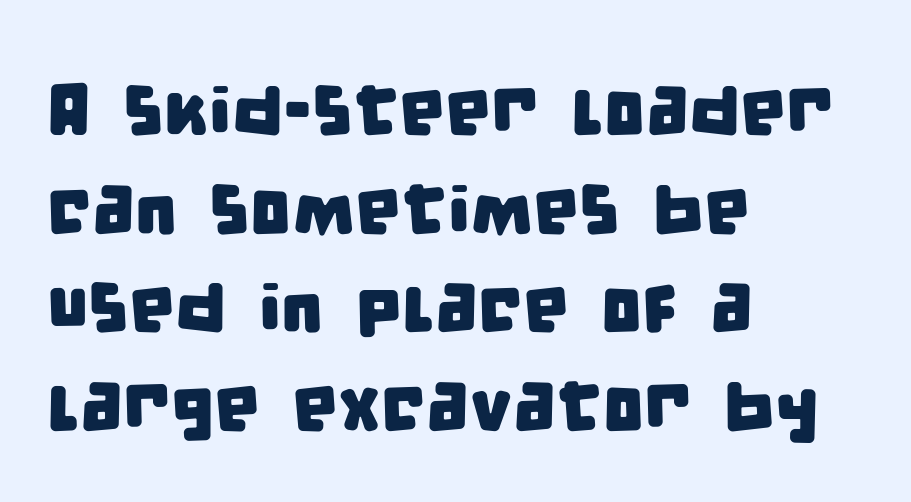
{"serif": "no", "width": "condensed", "stroke_contrast": "low", "x_height": "large", "monospaced": "no", "underline": "no", "align": "left", "line_spacing": "normal", "line_spacing_ratio": 1.35, "letter_spacing": "normal", "letter_spacing_em": 0.0, "glyph_px": 73}
